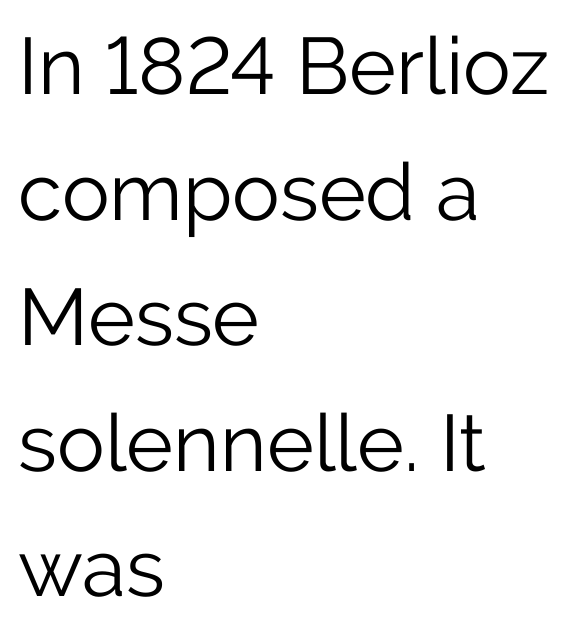
Nobody touched the tracking dial on this one. This is sans-serif lettering, the kind often seen on screens and signage. The space beneath each line is pristine and unruled. The font sits on the lighter half of the weight spectrum, regular included. Here the designer chose a conventional face with non-uniform glyph widths.
